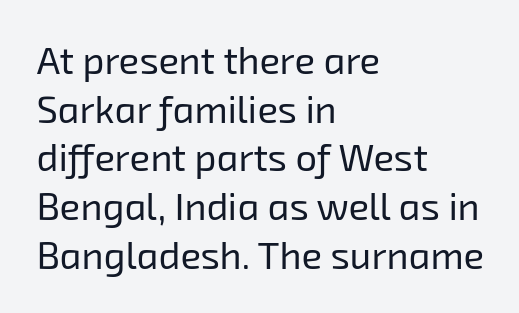
The image shows 38 px regular-weight sans-serif type; set left-aligned, normal line spacing (1.28x), normal letter spacing, not underlined; low stroke contrast and a medium x-height.
